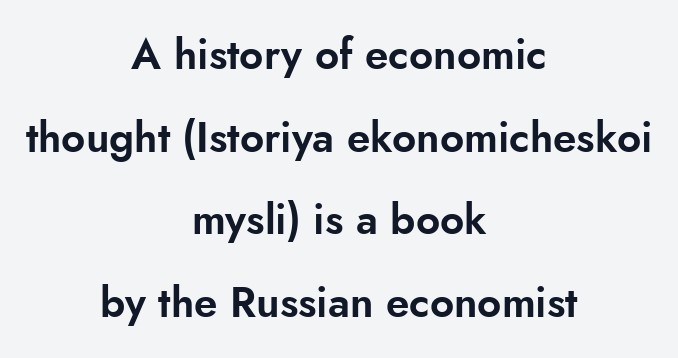
Q: Is the text italic (slanted)? A: No, it is upright.
Q: Is the typeface a serif or a sans-serif typeface? A: Sans-serif.
Q: Is the text underlined? A: No.
Q: How is the paragraph aligned? A: Centered.
Q: Is the spacing between letters normal or unusually wide? A: Normal.
Q: Is the spacing between lines tight, normal or loose? A: Loose.
Q: Width (condensed, normal, or wide)? A: Normal.
Q: Stroke contrast? A: Low.
Q: x-height? A: Small.
Q: Monospaced? A: No.
